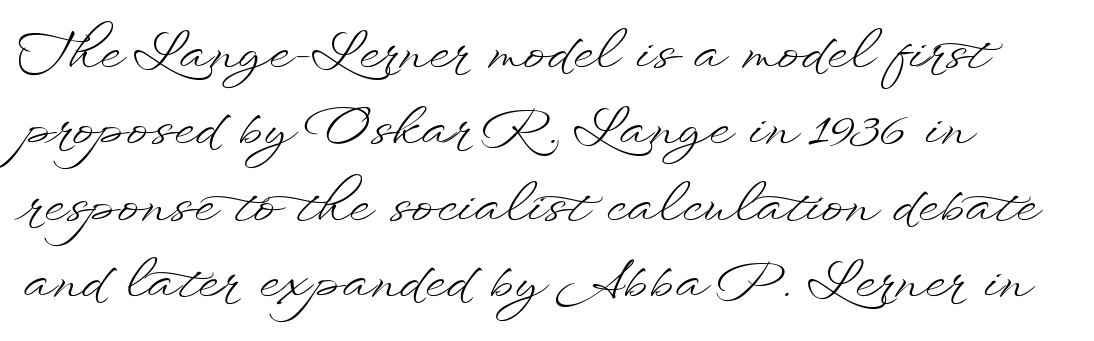
{"bold": "no", "weight": "light", "width": "wide", "stroke_contrast": "low", "x_height": "small", "monospaced": "no", "underline": "no", "align": "left", "line_spacing": "normal", "line_spacing_ratio": 1.44, "letter_spacing": "normal", "letter_spacing_em": 0.0, "glyph_px": 53}
